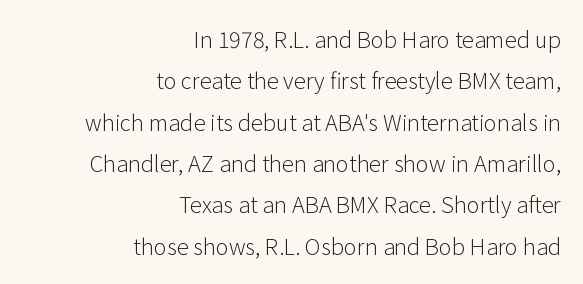
The image shows 22 px text type, upright; set right-aligned, line spacing 1.88x, normal letter spacing, not underlined.
